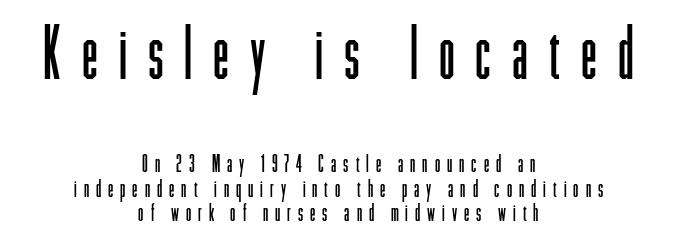
The image shows 72 px light, condensed sans-serif type, upright; set centered, tight line spacing (1.01x), unusually wide letter spacing (+0.29 em), not underlined; the first (top) block is 3.0x larger; low stroke contrast and a medium x-height.
